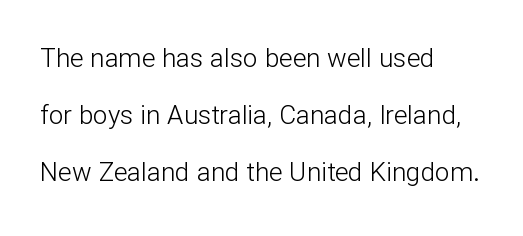
The image shows 26 px text type, upright; set left-aligned, loose line spacing (2.2x), normal letter spacing, not underlined.
